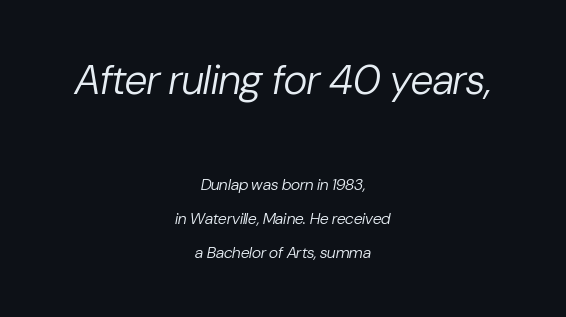
Q: Is the text bold? A: No.
Q: Is the text italic (slanted)? A: Yes, it leans right by about 10 degrees.
Q: Is the text underlined? A: No.
Q: How is the paragraph aligned? A: Centered.
Q: Is the spacing between letters normal or unusually wide? A: Normal.
Q: Is the spacing between lines tight, normal or loose? A: Loose.
Q: Which block of text is set in a larger size, the first (top) or the second (bottom)? A: The first (top) one.
Q: Width (condensed, normal, or wide)? A: Normal.
Q: Stroke contrast? A: Low.
Q: x-height? A: Medium.
Q: Monospaced? A: No.
